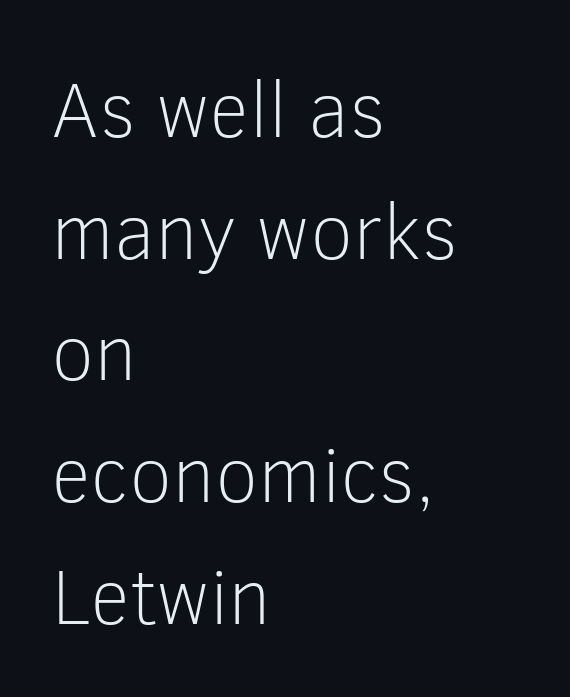
Q: Is the text bold? A: No.
Q: Is the text italic (slanted)? A: No, it is upright.
Q: Is the typeface a serif or a sans-serif typeface? A: Sans-serif.
Q: Is the text underlined? A: No.
Q: How is the paragraph aligned? A: Left-aligned.
Q: Is the spacing between letters normal or unusually wide? A: Normal.
Q: Is the spacing between lines tight, normal or loose? A: Normal.
Q: Width (condensed, normal, or wide)? A: Normal.
Q: Stroke contrast? A: Low.
Q: x-height? A: Medium.
Q: Monospaced? A: No.
